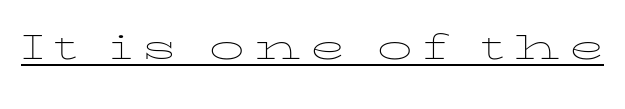
The image shows 47 px thin, wide type, upright; set unusually wide letter spacing (+0.2 em), underlined; low stroke contrast and a medium x-height.
